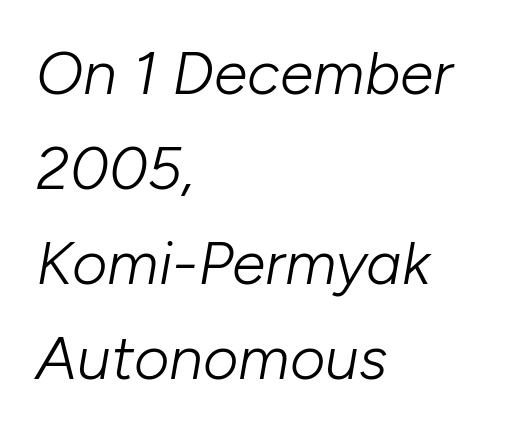
The image shows 61 px light type, italic (leaning right); set left-aligned, normal line spacing (1.56x), normal letter spacing, not underlined; low stroke contrast and a medium x-height.
